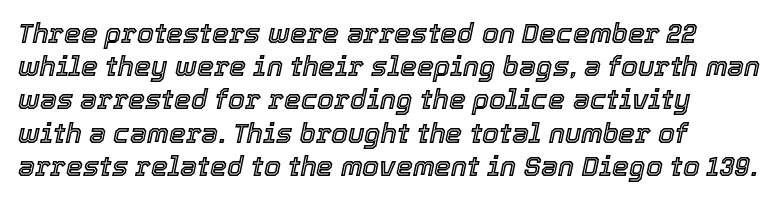
{"italic": "yes", "lean": "right", "slant_degrees": 12, "underline": "no", "line_spacing_ratio": 1.23, "letter_spacing": "normal", "letter_spacing_em": 0.0, "glyph_px": 27}
